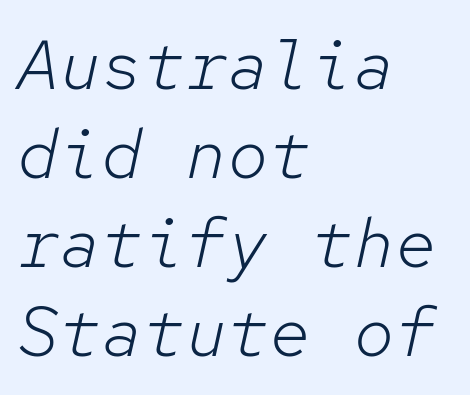
Q: Is the text bold? A: No.
Q: Is the text italic (slanted)? A: Yes, it leans right by about 12 degrees.
Q: Is the text underlined? A: No.
Q: How is the paragraph aligned? A: Left-aligned.
Q: Is the spacing between letters normal or unusually wide? A: Normal.
Q: Is the spacing between lines tight, normal or loose? A: Normal.
Q: Width (condensed, normal, or wide)? A: Normal.
Q: Stroke contrast? A: Low.
Q: x-height? A: Medium.
Q: Monospaced? A: Yes.
